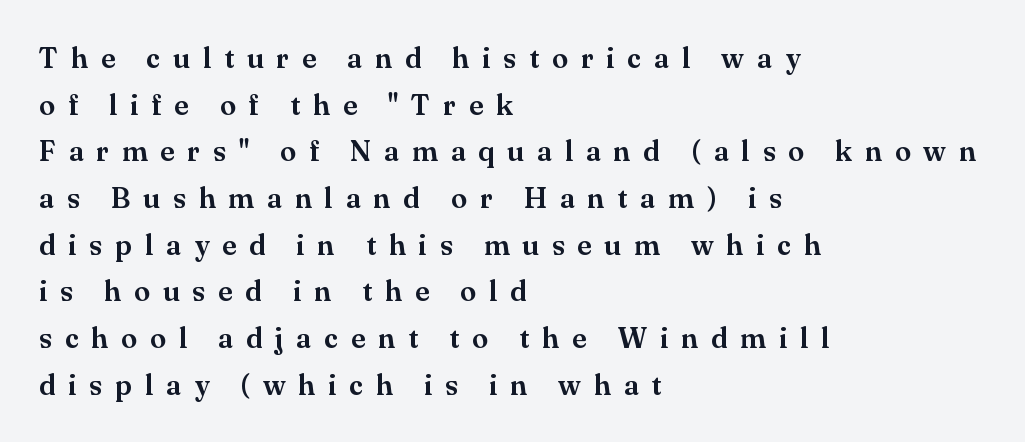
The image shows 29 px serif type, upright; set left-aligned, normal line spacing (1.61x), unusually wide letter spacing (+0.44 em), not underlined; medium stroke contrast and a small x-height.
